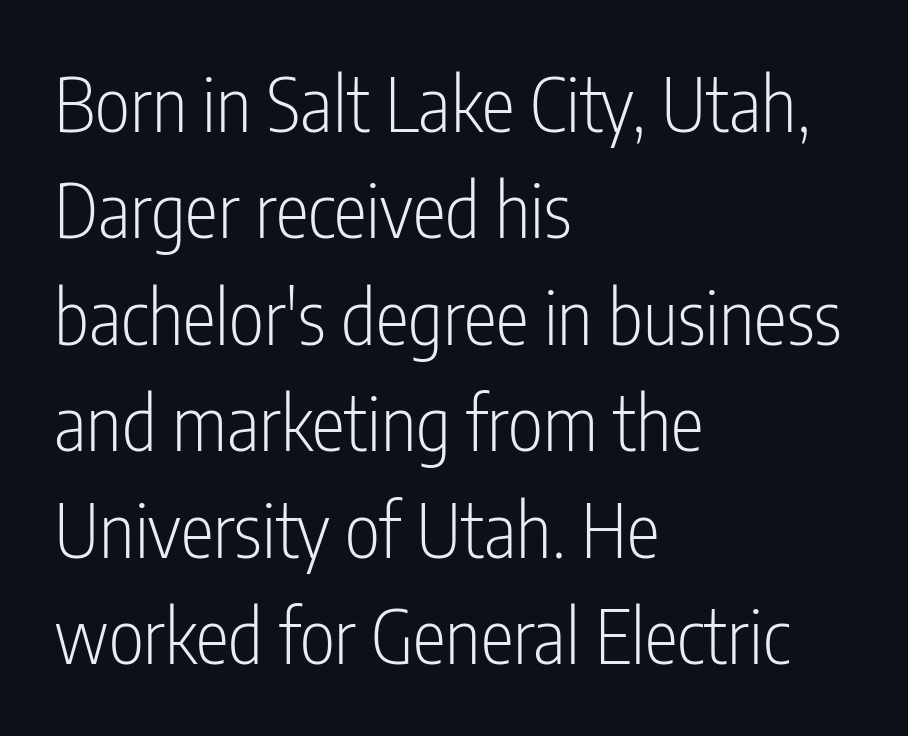
The image shows 75 px light, condensed sans-serif type, upright; set left-aligned, normal line spacing (1.42x), normal letter spacing, not underlined; low stroke contrast and a medium x-height.
